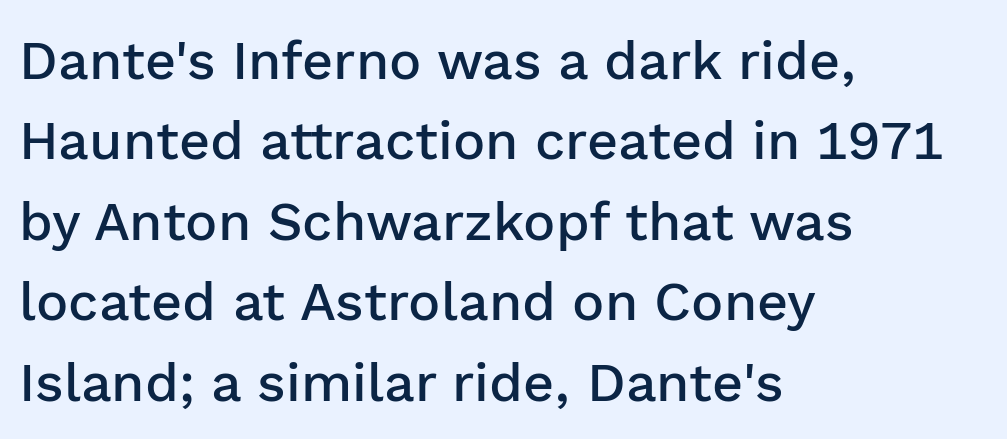
{"serif": "no", "italic": "no", "bold": "semi", "weight": "semibold", "width": "normal", "stroke_contrast": "low", "x_height": "medium", "monospaced": "no", "underline": "no", "align": "left", "line_spacing": "normal", "line_spacing_ratio": 1.49, "letter_spacing": "normal", "letter_spacing_em": 0.0, "glyph_px": 54}
